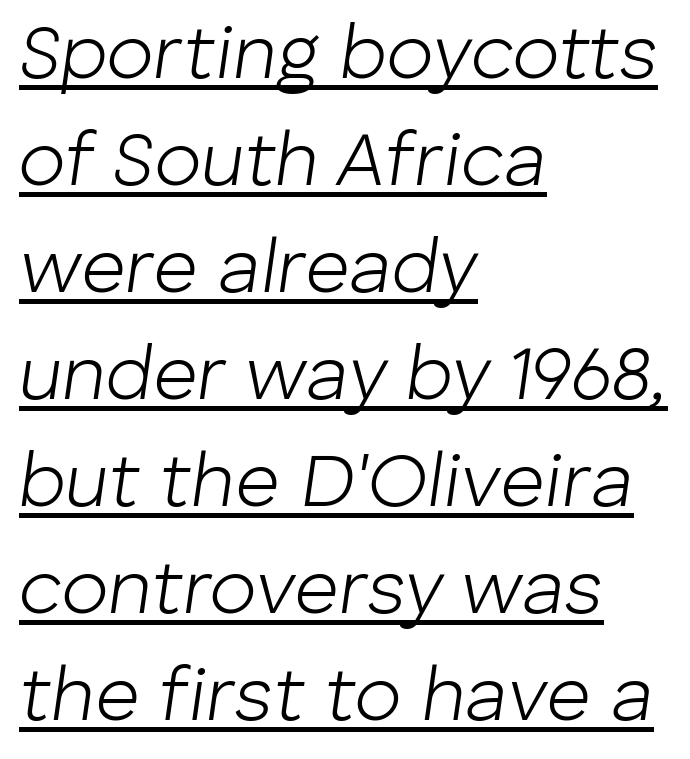
The image shows 77 px light type, italic (leaning right); set left-aligned, normal line spacing (1.39x), normal letter spacing, underlined; low stroke contrast and a medium x-height.
